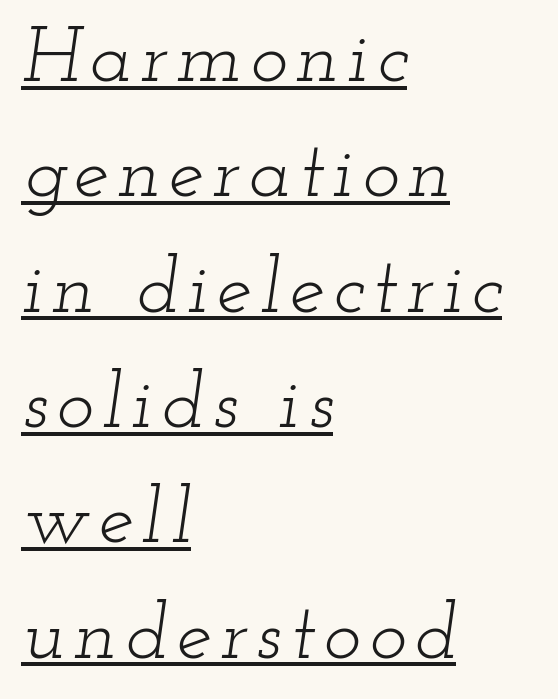
Q: Is the text bold? A: No.
Q: Is the text italic (slanted)? A: Yes, it leans right by about 12 degrees.
Q: Is the typeface a serif or a sans-serif typeface? A: Serif.
Q: Is the text underlined? A: Yes.
Q: How is the paragraph aligned? A: Left-aligned.
Q: Is the spacing between lines tight, normal or loose? A: Normal.
Q: Width (condensed, normal, or wide)? A: Wide.
Q: Stroke contrast? A: Low.
Q: x-height? A: Small.
Q: Monospaced? A: No.
